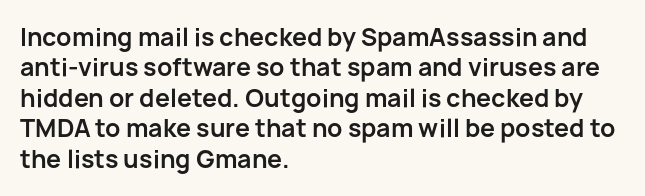
The glyphs are unaccompanied by any horizontal stroke below them. The leading is moderate, giving the passage an even texture. Left-aligned paragraph, ragged on the right. A full-strength bold gives these letters their thick strokes. This sample uses an upright cut, with every glyph sitting square on the baseline.
